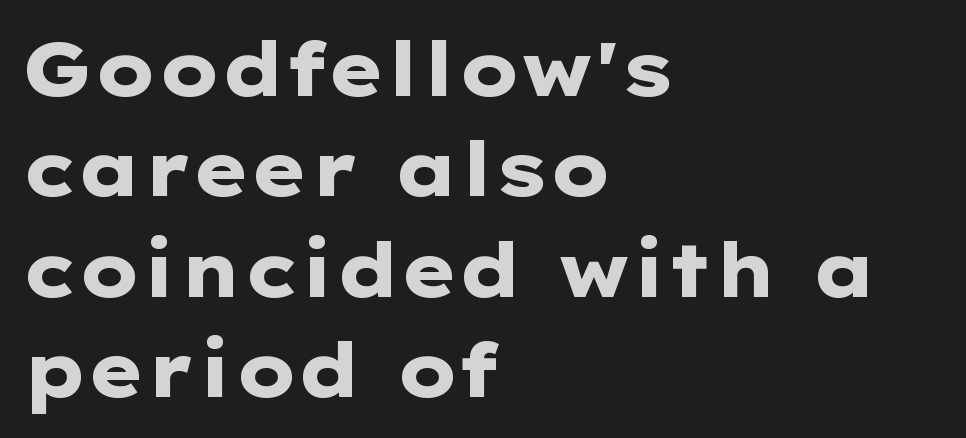
These lines keep a tight, regular rhythm from letter to letter. Looks like regular typesetting: each glyph gets only the width it needs. The lines are quadded left. Is this a sans? Yes — the strokes have no serifs. Set as a true bold cut, around the 700 mark.
